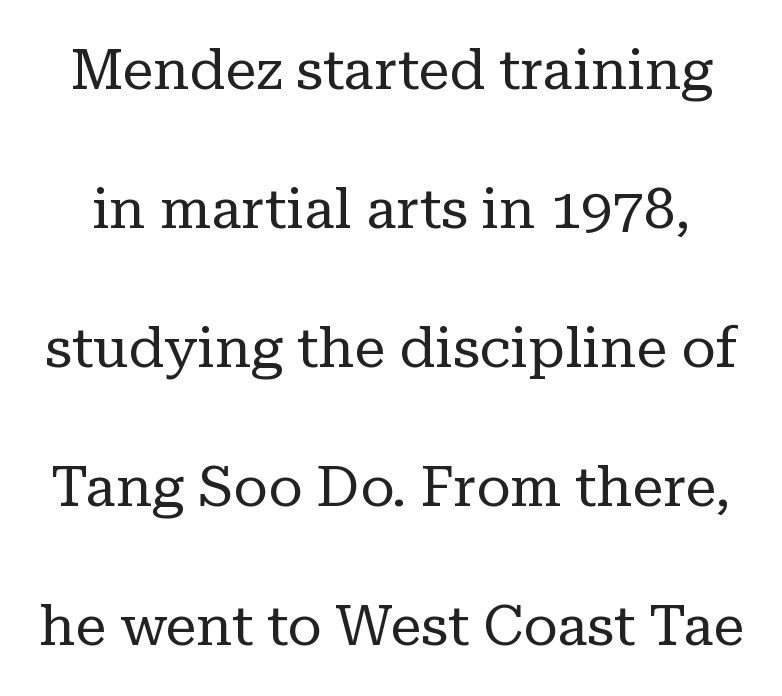
The image shows 56 px regular-weight serif type, upright; set loose line spacing (2.48x), normal letter spacing, not underlined; low stroke contrast and a medium x-height.
